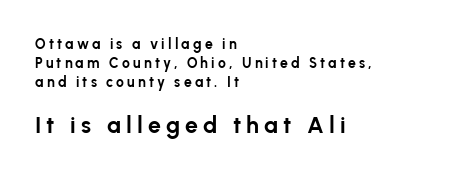
Weight: bold. Beneath every word, the page is bare. Italic: no, the glyphs are upright roman. Size contrast runs from small at the top to large at the bottom.
